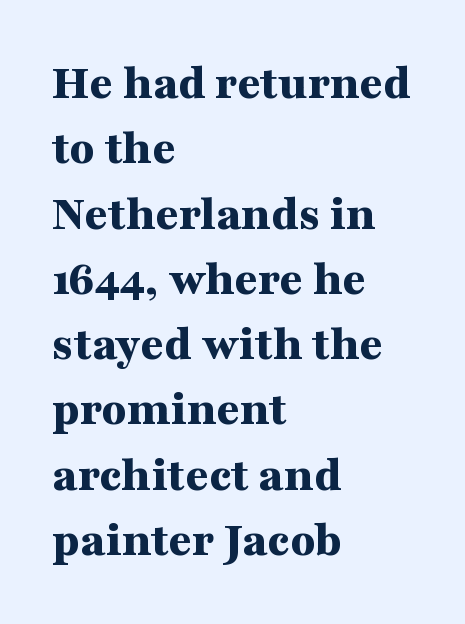
Is the letter spacing exaggerated? No — it looks like the ordinary default. The specimen omits any rule beneath the text block's lines. The font's upright variant was chosen for this text. Plenty of ink on the page — the face is bold. Is this a fixed-width face? No — the glyphs have proportional, varying widths. Evenly set lines give the paragraph a standard silhouette.
